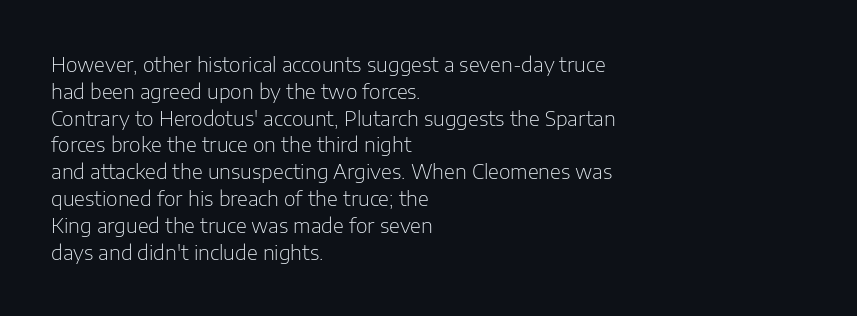
The image shows 20 px text type, upright; set left-aligned, normal line spacing (1.34x), normal letter spacing, not underlined.
